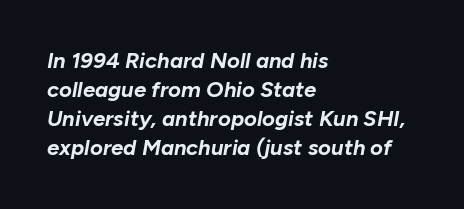
Q: Is the text bold? A: Yes.
Q: Is the text italic (slanted)? A: Yes, it leans right by about 10 degrees.
Q: Is the text underlined? A: No.
Q: How is the paragraph aligned? A: Left-aligned.
Q: Is the spacing between letters normal or unusually wide? A: Normal.
Q: Is the spacing between lines tight, normal or loose? A: Normal.
